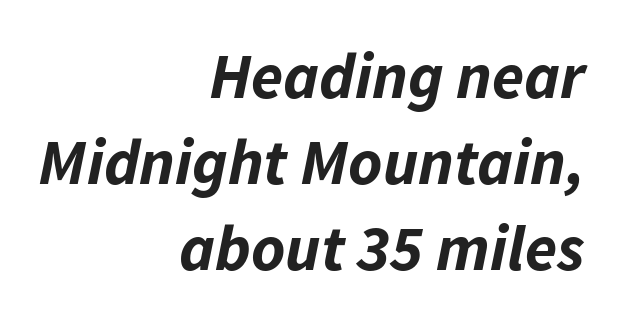
Horizontal bands of white between lines are of average thickness. Is the type slanted? Yes — the strokes lean at a clear angle. Character widths vary here, with narrow letters taking less room than wide ones. On the weight axis this lands at bold, roughly 700. Only glyphs here, with clear space below each row.
